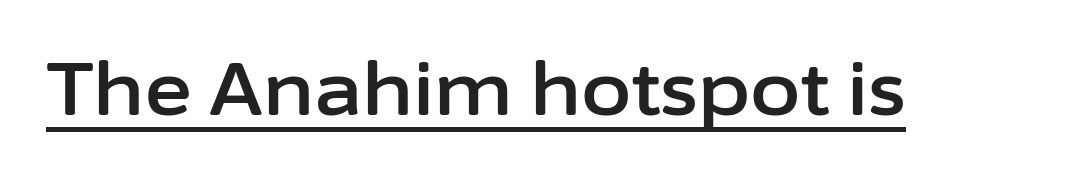
The image shows 73 px sans-serif type, upright; set normal letter spacing, underlined; low stroke contrast and a medium x-height.
